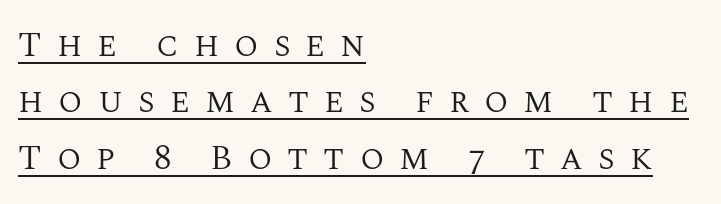
The image shows 35 px regular-weight serif type, upright; set left-aligned, normal line spacing (1.61x), unusually wide letter spacing (+0.43 em), underlined; medium stroke contrast and a large x-height.
